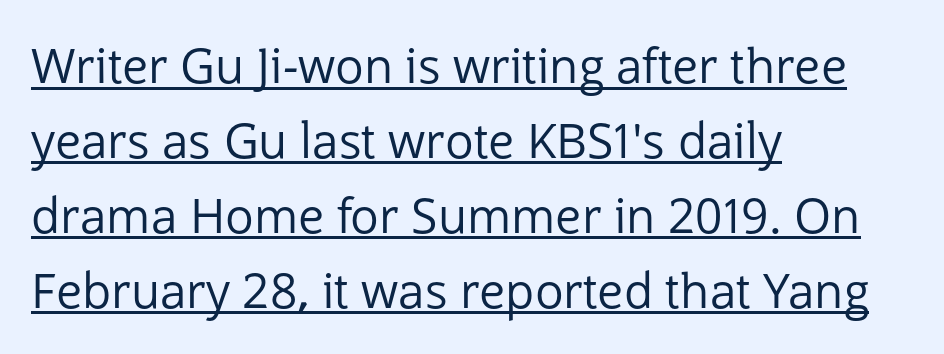
Students, observe: this is what conventionally led text looks like. You can tell it's not italic because the verticals are truly vertical. The weight tops out at a normal text grade. The setting favours the left margin, as ordinary paragraphs usually do. Spacing between characters is what you'd get straight out of the box.
